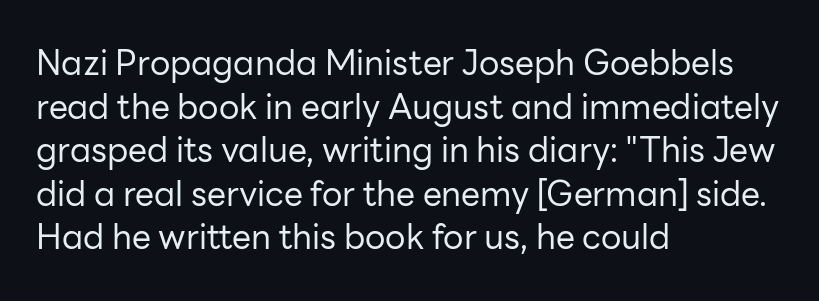
The image shows 34 px regular-weight sans-serif type, upright; set left-aligned, normal line spacing (1.28x), normal letter spacing, not underlined; low stroke contrast and a medium x-height.
